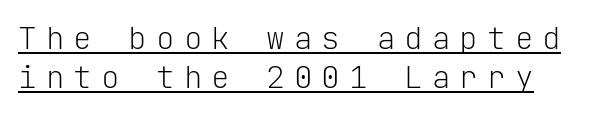
Q: Is the text bold? A: No.
Q: Is the text italic (slanted)? A: No, it is upright.
Q: Is the typeface a serif or a sans-serif typeface? A: Sans-serif.
Q: Is the text underlined? A: Yes.
Q: Is the spacing between letters normal or unusually wide? A: Unusually wide.
Q: Is the spacing between lines tight, normal or loose? A: Normal.
Q: Width (condensed, normal, or wide)? A: Normal.
Q: Stroke contrast? A: Low.
Q: x-height? A: Medium.
Q: Monospaced? A: Yes.
